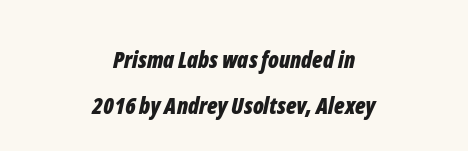
The image shows 23 px bold type, italic (leaning right); set centered, loose line spacing (1.99x), normal letter spacing, not underlined.
